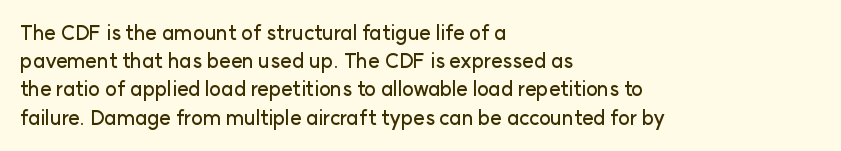
The image shows 20 px text type, upright; set left-aligned, normal line spacing (1.41x), normal letter spacing, not underlined.
